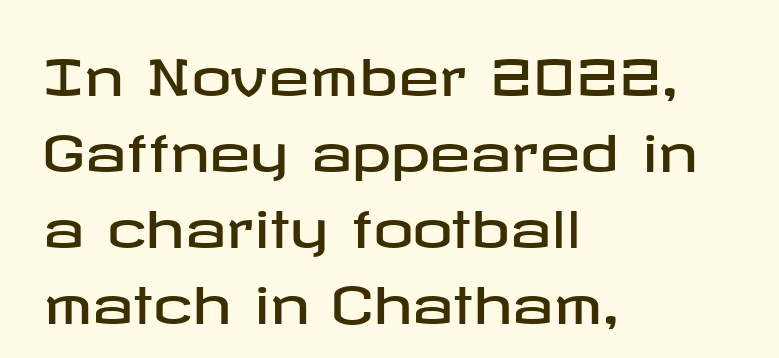
The image shows 50 px wide sans-serif type, upright; set left-aligned, normal line spacing (1.52x), normal letter spacing, not underlined; low stroke contrast and a medium x-height.
